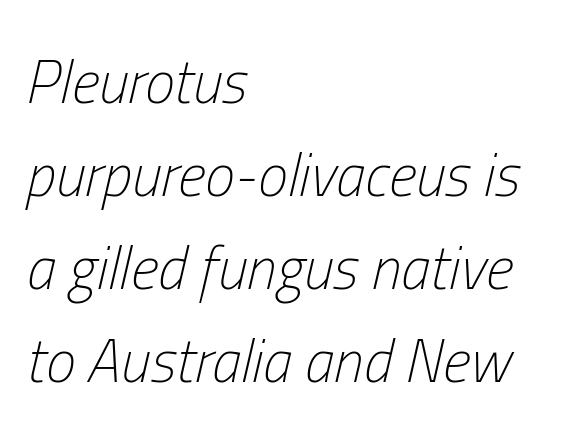
The image shows 60 px light, condensed type, italic (leaning right); set left-aligned, normal line spacing (1.55x), normal letter spacing, not underlined; low stroke contrast and a medium x-height.
